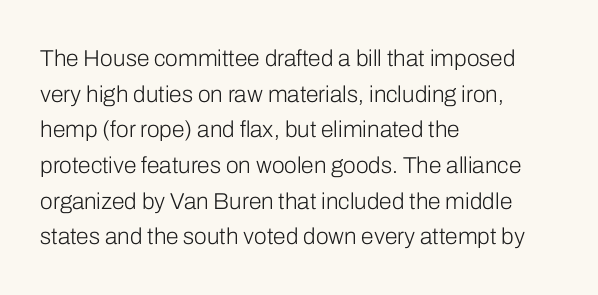
The image shows 23 px text type, upright; set left-aligned, normal line spacing (1.55x), normal letter spacing, not underlined.
